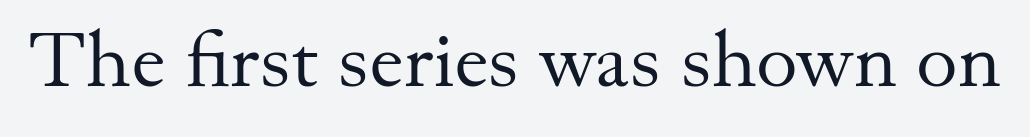
The image shows 79 px regular-weight serif type, upright; set normal letter spacing, not underlined; medium stroke contrast and a small x-height.
